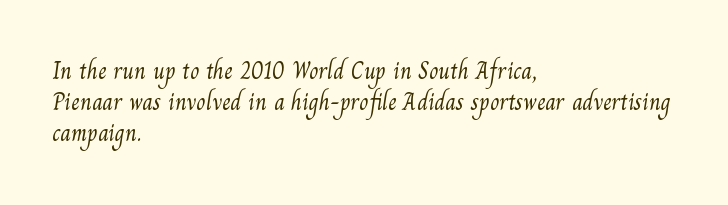
Clear beneath every line of the passage. Does the leading feel generous? No, just average. Students, note that the glyphs here touch the page at normal intervals. Notice how the passage keeps a crisp vertical edge on the left only.
